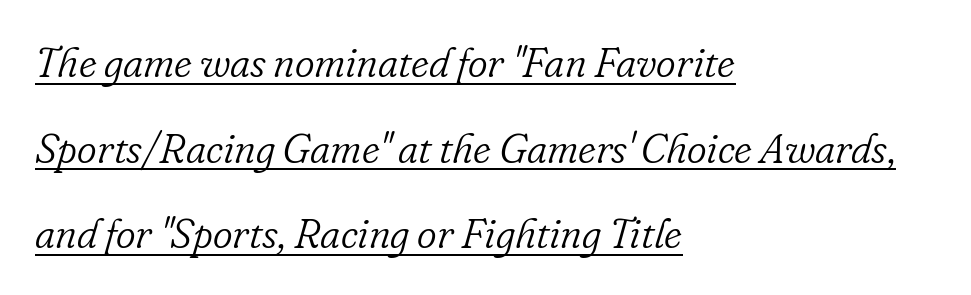
{"serif": "yes", "italic": "yes", "lean": "right", "slant_degrees": 16, "bold": "no", "weight": "light", "width": "normal", "stroke_contrast": "low", "x_height": "small", "monospaced": "no", "underline": "yes", "align": "left", "line_spacing": "loose", "line_spacing_ratio": 2.04, "letter_spacing": "normal", "letter_spacing_em": 0.0, "glyph_px": 42}
